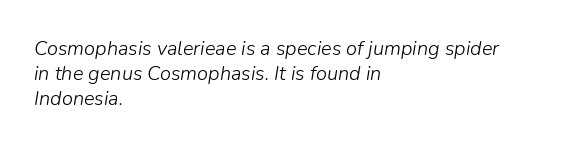
The image shows 20 px text type, italic (leaning right); set left-aligned, normal line spacing (1.25x), normal letter spacing, not underlined.
